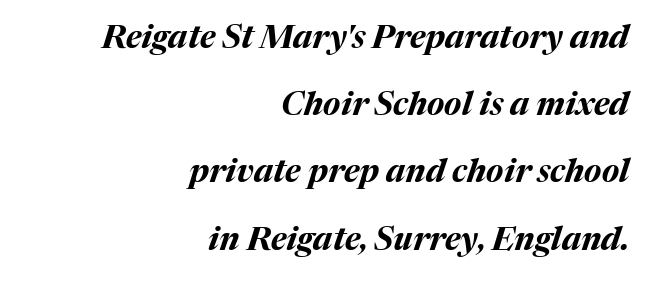
Q: Is the text bold? A: Yes.
Q: Is the text italic (slanted)? A: Yes, it leans right by about 17 degrees.
Q: Is the text underlined? A: No.
Q: How is the paragraph aligned? A: Right-aligned.
Q: Is the spacing between letters normal or unusually wide? A: Normal.
Q: Is the spacing between lines tight, normal or loose? A: Loose.
Q: Width (condensed, normal, or wide)? A: Normal.
Q: Stroke contrast? A: Medium.
Q: x-height? A: Medium.
Q: Monospaced? A: No.
